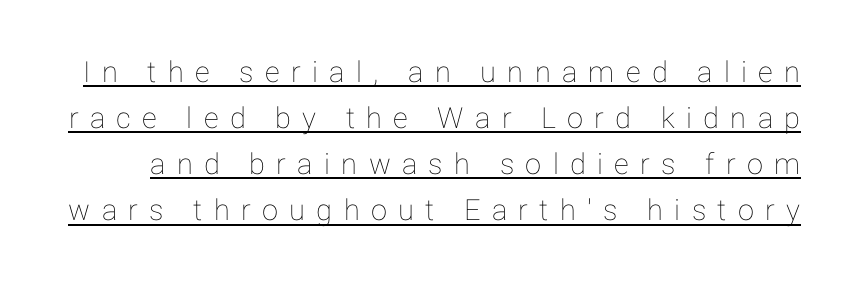
Q: Is the text italic (slanted)? A: No, it is upright.
Q: Is the text underlined? A: Yes.
Q: Is the spacing between letters normal or unusually wide? A: Unusually wide.
Q: Is the spacing between lines tight, normal or loose? A: Normal.
Q: Width (condensed, normal, or wide)? A: Normal.
Q: Stroke contrast? A: Low.
Q: x-height? A: Medium.
Q: Monospaced? A: No.
